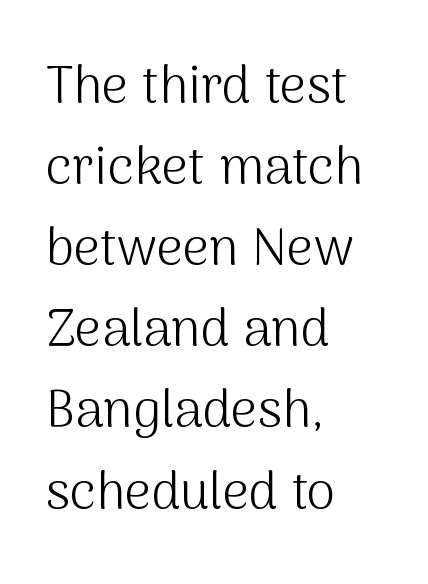
Q: Is the text bold? A: No.
Q: Is the text italic (slanted)? A: No, it is upright.
Q: Is the typeface a serif or a sans-serif typeface? A: Sans-serif.
Q: Is the text underlined? A: No.
Q: How is the paragraph aligned? A: Left-aligned.
Q: Is the spacing between letters normal or unusually wide? A: Normal.
Q: Is the spacing between lines tight, normal or loose? A: Normal.
Q: Width (condensed, normal, or wide)? A: Normal.
Q: Stroke contrast? A: Medium.
Q: x-height? A: Medium.
Q: Monospaced? A: No.
